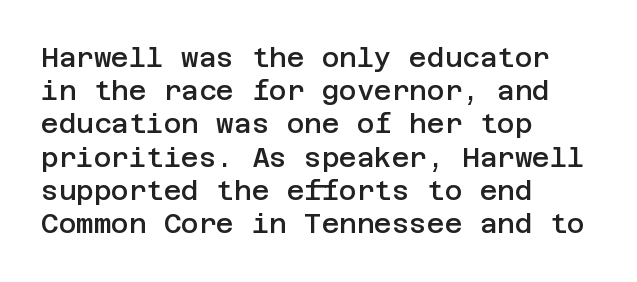
{"italic": "no", "bold": "semi", "underline": "no", "align": "left", "line_spacing_ratio": 1.23, "letter_spacing": "normal", "letter_spacing_em": 0.0, "glyph_px": 27}
